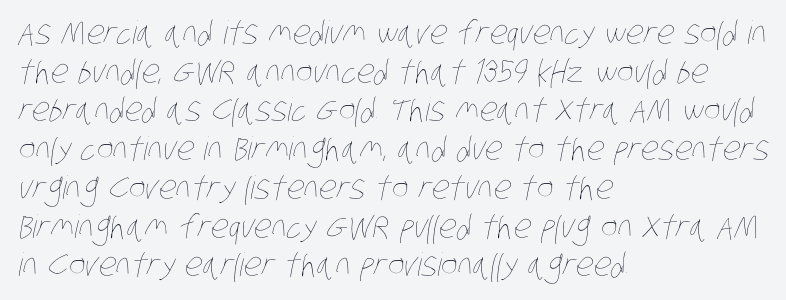
Q: Is the text bold? A: No.
Q: Is the text underlined? A: No.
Q: How is the paragraph aligned? A: Left-aligned.
Q: Is the spacing between letters normal or unusually wide? A: Normal.
Q: Width (condensed, normal, or wide)? A: Condensed.
Q: Stroke contrast? A: Low.
Q: x-height? A: Large.
Q: Monospaced? A: No.
